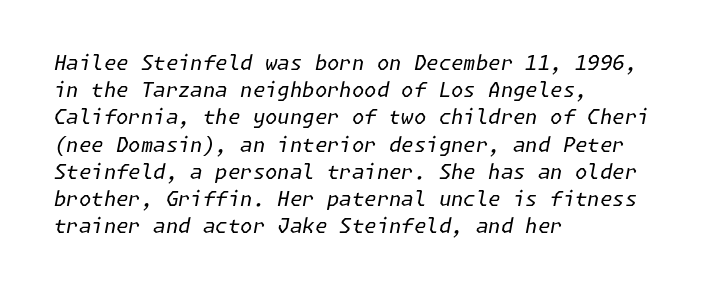
Q: Is the text bold? A: No.
Q: Is the text italic (slanted)? A: Yes, it leans right by about 11 degrees.
Q: Is the text underlined? A: No.
Q: How is the paragraph aligned? A: Left-aligned.
Q: Is the spacing between letters normal or unusually wide? A: Normal.
Q: Is the spacing between lines tight, normal or loose? A: Normal.
